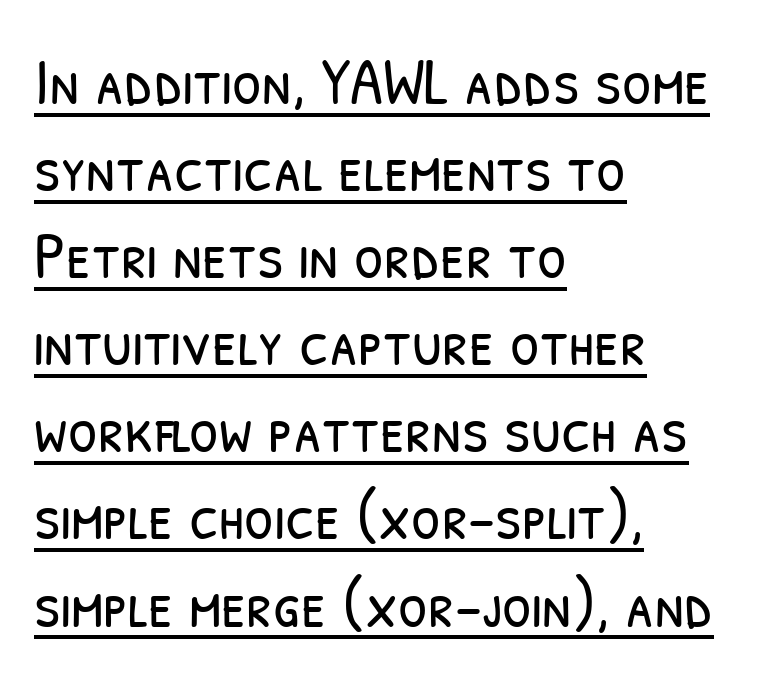
The image shows 67 px light, condensed sans-serif type; set left-aligned, normal line spacing (1.3x), normal letter spacing, underlined; low stroke contrast and a medium x-height.
